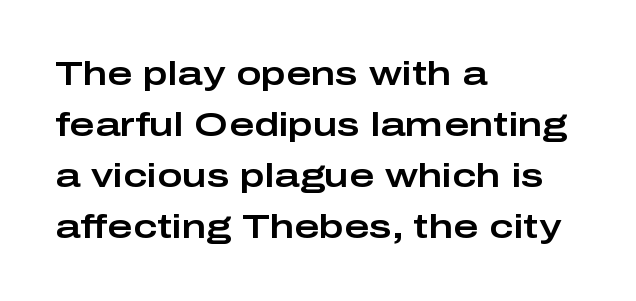
The vertical gap from one line to the next is medium. The rendering anchors every line to the left-hand side. Is the letter spacing exaggerated? No — it looks like the ordinary default. Here the designer chose a conventional face with non-uniform glyph widths. The specimen reads as upright at a glance.
